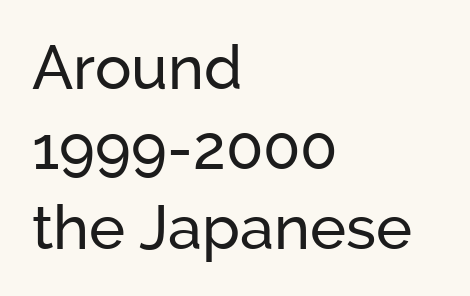
These lines are composed in type without serifs. Interline gaps are of average width in this sample. The lettering stays uniformly vertical, giving the passage a roman look. Horizontal alignment here is leftward, the default for most running prose. Here the designer chose a conventional face with non-uniform glyph widths.
